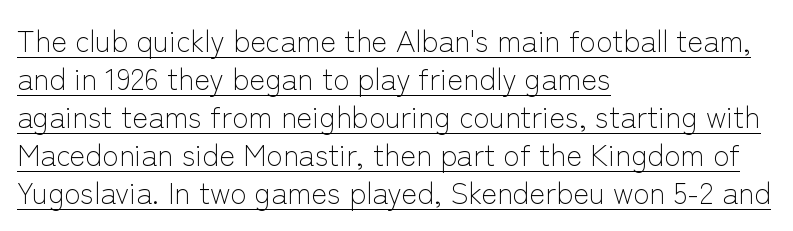
Q: Is the text bold? A: No.
Q: Is the text italic (slanted)? A: No, it is upright.
Q: Is the typeface a serif or a sans-serif typeface? A: Sans-serif.
Q: Is the text underlined? A: Yes.
Q: How is the paragraph aligned? A: Left-aligned.
Q: Is the spacing between letters normal or unusually wide? A: Normal.
Q: Is the spacing between lines tight, normal or loose? A: Normal.
Q: Width (condensed, normal, or wide)? A: Normal.
Q: Stroke contrast? A: Low.
Q: x-height? A: Medium.
Q: Monospaced? A: No.
